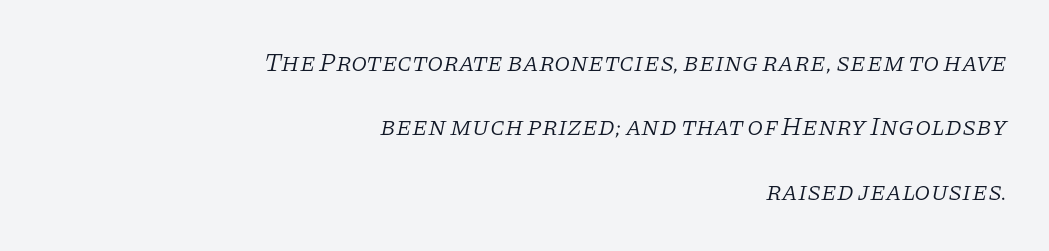
The image shows 26 px text type, italic (leaning right); set right-aligned, loose line spacing (2.48x), normal letter spacing, not underlined.
